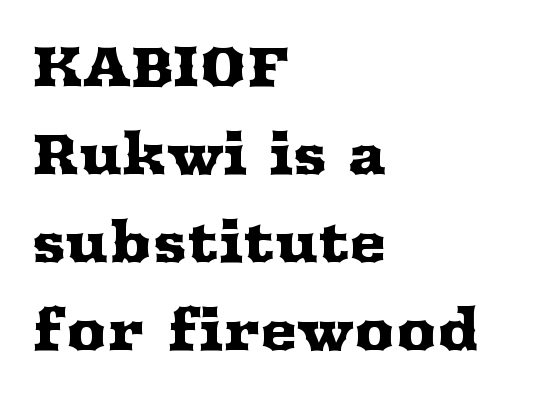
The image shows 56 px wide serif type, upright; set left-aligned, normal line spacing (1.57x), normal letter spacing, not underlined; medium stroke contrast and a medium x-height.
